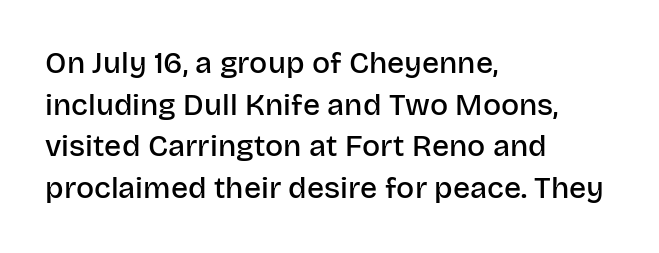
Q: Is the text bold? A: Semi-bold.
Q: Is the text italic (slanted)? A: No, it is upright.
Q: Is the typeface a serif or a sans-serif typeface? A: Sans-serif.
Q: Is the text underlined? A: No.
Q: How is the paragraph aligned? A: Left-aligned.
Q: Is the spacing between letters normal or unusually wide? A: Normal.
Q: Is the spacing between lines tight, normal or loose? A: Normal.
Q: Width (condensed, normal, or wide)? A: Normal.
Q: Stroke contrast? A: Low.
Q: x-height? A: Large.
Q: Monospaced? A: No.
